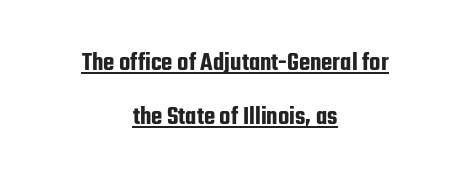
{"italic": "no", "underline": "yes", "align": "center", "line_spacing": "loose", "line_spacing_ratio": 2.07, "letter_spacing": "normal", "letter_spacing_em": 0.0, "glyph_px": 26}
